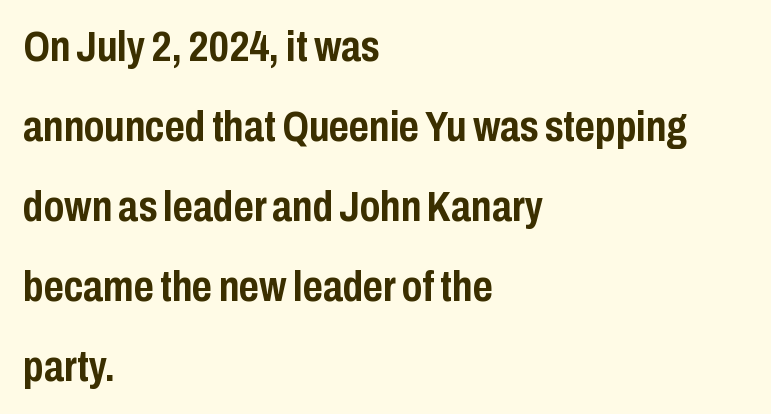
Q: Is the text bold? A: Yes.
Q: Is the text italic (slanted)? A: No, it is upright.
Q: Is the typeface a serif or a sans-serif typeface? A: Sans-serif.
Q: Is the text underlined? A: No.
Q: How is the paragraph aligned? A: Left-aligned.
Q: Is the spacing between letters normal or unusually wide? A: Normal.
Q: Width (condensed, normal, or wide)? A: Condensed.
Q: Stroke contrast? A: Low.
Q: x-height? A: Medium.
Q: Monospaced? A: No.
